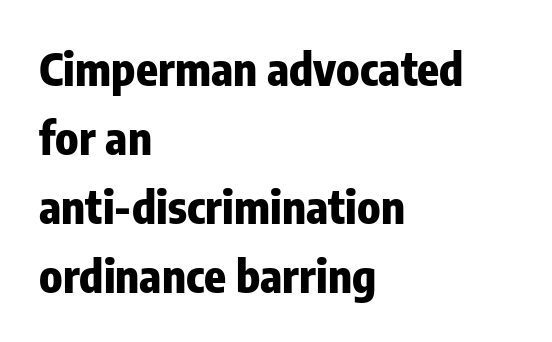
Q: Is the text bold? A: Yes.
Q: Is the text italic (slanted)? A: No, it is upright.
Q: Is the typeface a serif or a sans-serif typeface? A: Sans-serif.
Q: Is the text underlined? A: No.
Q: How is the paragraph aligned? A: Left-aligned.
Q: Is the spacing between letters normal or unusually wide? A: Normal.
Q: Is the spacing between lines tight, normal or loose? A: Normal.
Q: Width (condensed, normal, or wide)? A: Condensed.
Q: Stroke contrast? A: Low.
Q: x-height? A: Medium.
Q: Monospaced? A: No.
